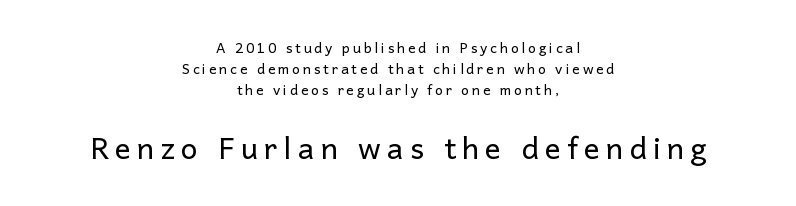
The image shows 30 px regular-weight sans-serif type, upright; set centered, normal line spacing (1.49x), unusually wide letter spacing (+0.2 em), not underlined; the second (bottom) block is 2.14x larger; low stroke contrast and a medium x-height.
